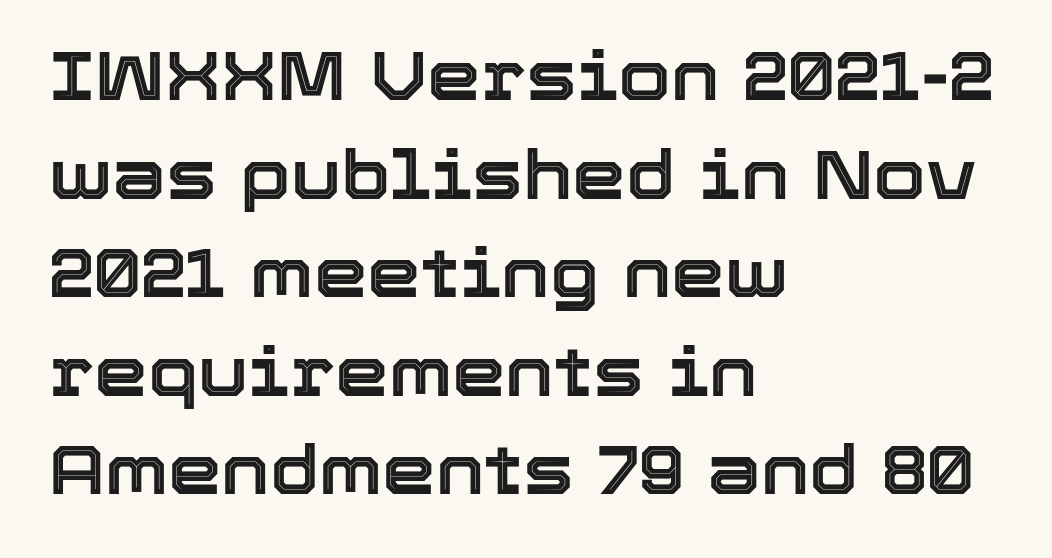
{"italic": "no", "width": "normal", "x_height": "medium", "monospaced": "no", "underline": "no", "align": "left", "line_spacing": "normal", "line_spacing_ratio": 1.45, "letter_spacing": "normal", "letter_spacing_em": 0.0, "glyph_px": 68}
